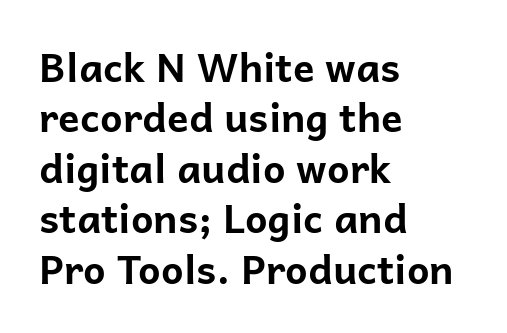
The image shows 40 px bold sans-serif type, upright; set left-aligned, normal line spacing (1.26x), normal letter spacing, not underlined; low stroke contrast and a medium x-height.
